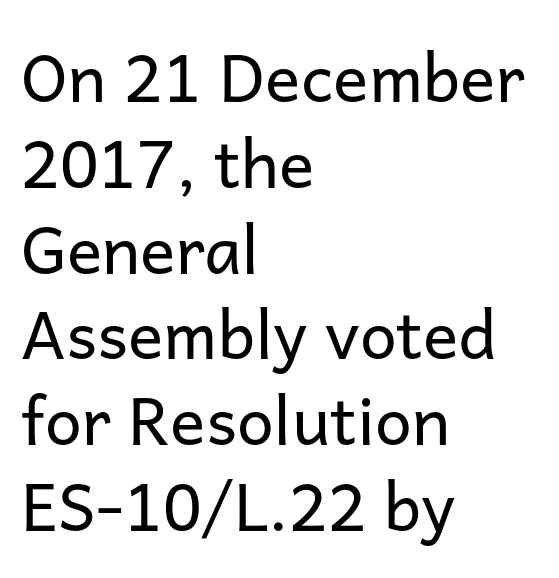
This rendering uses left alignment, leaving the right contour irregular. Rule under the text: the space is simply empty. Each letter keeps its own natural width here, so spacing adapts to shape. Regarding serifs, this sample does without them. A roman cut, with each character standing at attention.
